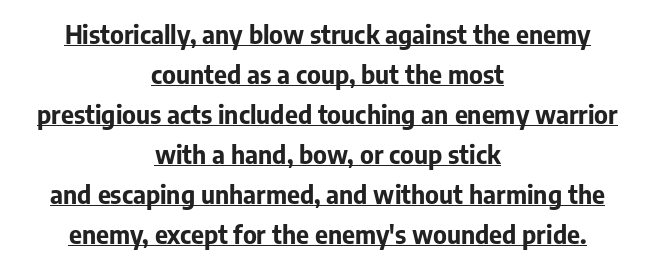
The image shows 25 px bold type, upright; set centered, normal line spacing (1.6x), normal letter spacing, underlined.
